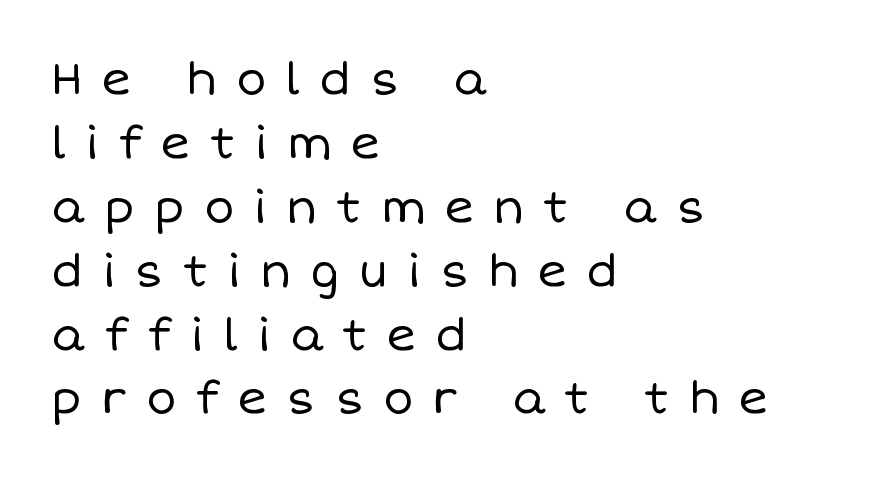
{"italic": "no", "bold": "no", "weight": "regular", "width": "normal", "stroke_contrast": "low", "x_height": "large", "monospaced": "no", "underline": "no", "align": "left", "line_spacing": "normal", "line_spacing_ratio": 1.42, "letter_spacing": "wide", "letter_spacing_em": 0.42, "glyph_px": 45}
